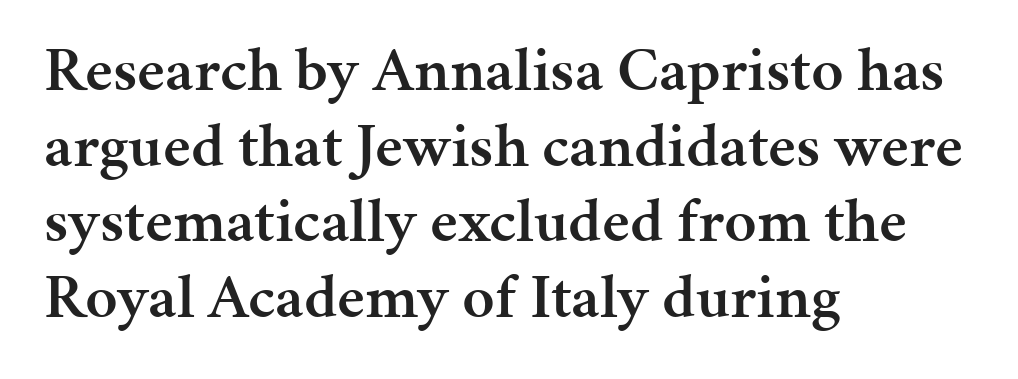
Q: Is the text bold? A: Semi-bold.
Q: Is the text italic (slanted)? A: No, it is upright.
Q: Is the typeface a serif or a sans-serif typeface? A: Serif.
Q: Is the text underlined? A: No.
Q: How is the paragraph aligned? A: Left-aligned.
Q: Is the spacing between letters normal or unusually wide? A: Normal.
Q: Width (condensed, normal, or wide)? A: Normal.
Q: Stroke contrast? A: Medium.
Q: x-height? A: Medium.
Q: Monospaced? A: No.
